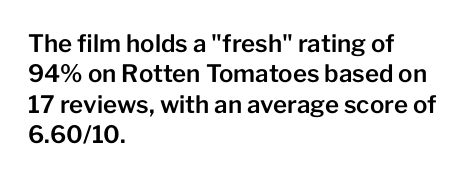
Q: Is the text italic (slanted)? A: No, it is upright.
Q: Is the text underlined? A: No.
Q: How is the paragraph aligned? A: Left-aligned.
Q: Is the spacing between letters normal or unusually wide? A: Normal.
Q: Is the spacing between lines tight, normal or loose? A: Normal.
